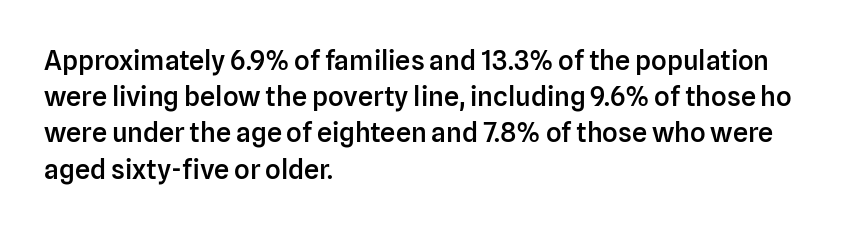
Q: Is the text bold? A: Semi-bold.
Q: Is the text italic (slanted)? A: No, it is upright.
Q: Is the text underlined? A: No.
Q: How is the paragraph aligned? A: Left-aligned.
Q: Is the spacing between letters normal or unusually wide? A: Normal.
Q: Is the spacing between lines tight, normal or loose? A: Normal.
